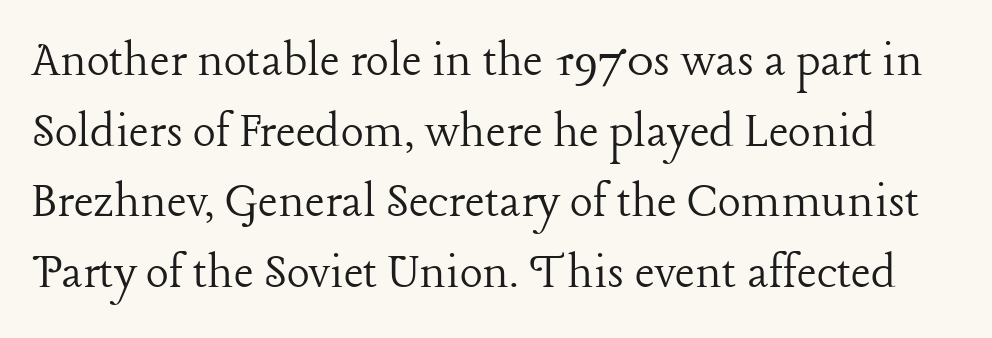
The lettering holds an erect, upright posture throughout. The zone under the glyphs is completely vacant. Glyph-to-glyph distance matches everyday printed text. The typeface has the unassuming heft of standard copy or less.
